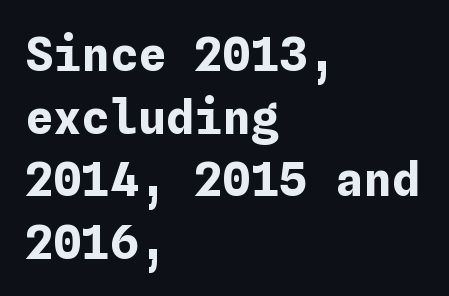
{"italic": "no", "bold": "yes", "weight": "bold", "width": "normal", "stroke_contrast": "low", "x_height": "medium", "underline": "no", "align": "left", "line_spacing": "normal", "line_spacing_ratio": 1.33, "letter_spacing": "normal", "letter_spacing_em": 0.0, "glyph_px": 47}
